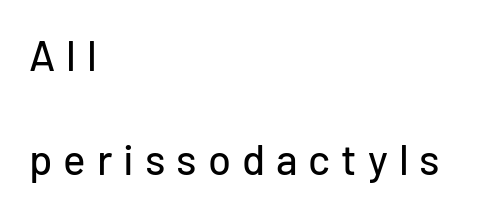
The image shows 42 px sans-serif type, upright; set left-aligned, loose line spacing (2.48x), unusually wide letter spacing (+0.26 em), not underlined; low stroke contrast and a medium x-height.
